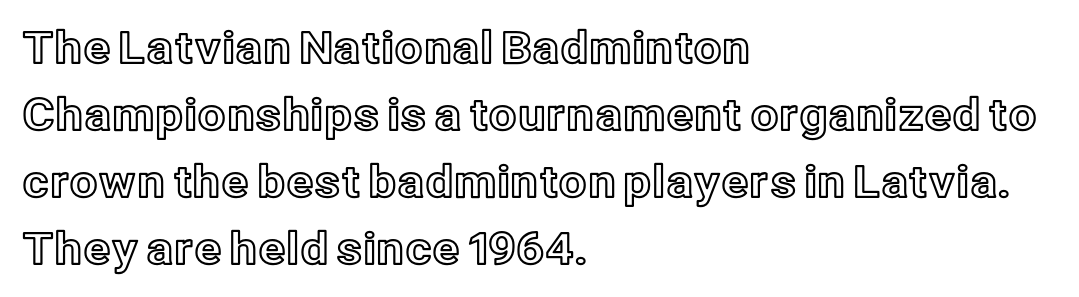
{"italic": "no", "width": "normal", "x_height": "medium", "monospaced": "no", "underline": "no", "align": "left", "line_spacing": "normal", "line_spacing_ratio": 1.52, "letter_spacing": "normal", "letter_spacing_em": 0.0, "glyph_px": 44}
